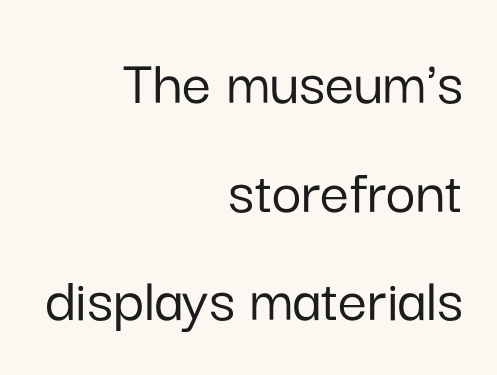
The designer left line spacing at the default. In terms of letterform style, serifs are entirely absent. Line endings align vertically; line beginnings do not. The face used here is proportionally spaced, like ordinary book or web type. Nope, not italic — everything's standing straight. A bare baseline throughout the passage.
